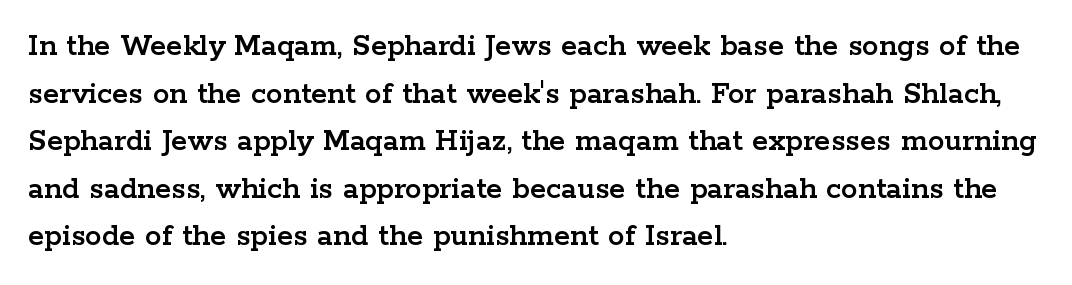
The space between consecutive lines is moderate. Quick note: underline off. Letterform terminals end in serifs throughout the passage. Each letter keeps its own natural width here, so spacing adapts to shape. Letter spacing: default. Short and long lines alike share a common starting point at left.
